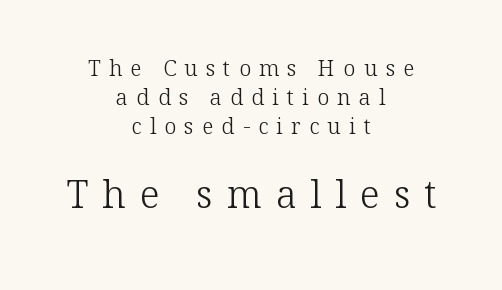
{"serif": "yes", "italic": "no", "bold": "no", "weight": "light", "width": "normal", "stroke_contrast": "low", "x_height": "medium", "monospaced": "no", "underline": "no", "align": "center", "line_spacing": "normal", "line_spacing_ratio": 1.32, "letter_spacing": "wide", "letter_spacing_em": 0.37, "larger_block": "second", "size_ratio": 1.73, "glyph_px": 38}
